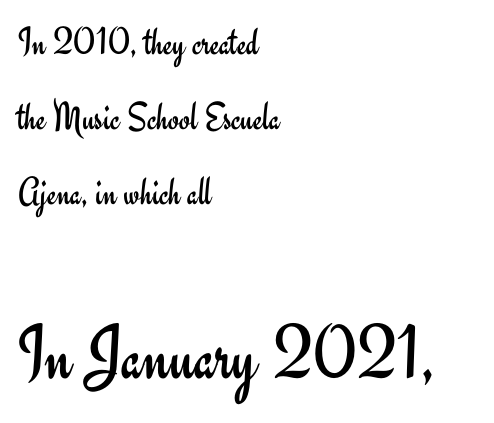
Q: Is the text bold? A: No.
Q: Is the text italic (slanted)? A: Yes.
Q: Is the typeface a serif or a sans-serif typeface? A: Sans-serif.
Q: Is the text underlined? A: No.
Q: How is the paragraph aligned? A: Left-aligned.
Q: Is the spacing between letters normal or unusually wide? A: Normal.
Q: Which block of text is set in a larger size, the first (top) or the second (bottom)? A: The second (bottom) one.
Q: Width (condensed, normal, or wide)? A: Normal.
Q: Stroke contrast? A: Low.
Q: x-height? A: Small.
Q: Monospaced? A: No.
